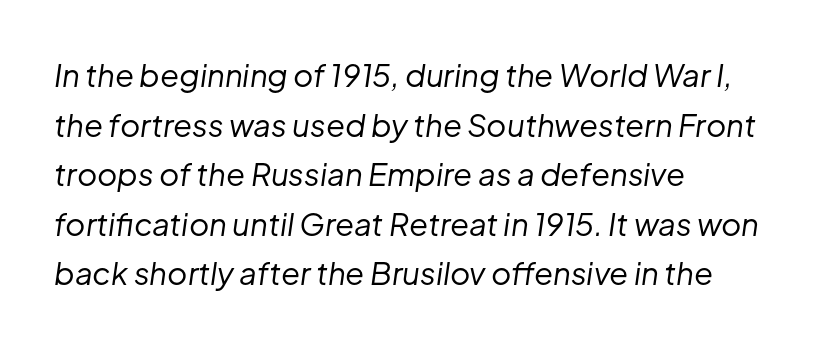
Does the lettering tilt? It does — this is italic. Vertically, the passage feels balanced, rows spaced as you'd expect. Proportional: the letters do not fall into vertical columns. Nobody drew a line under any word here.
